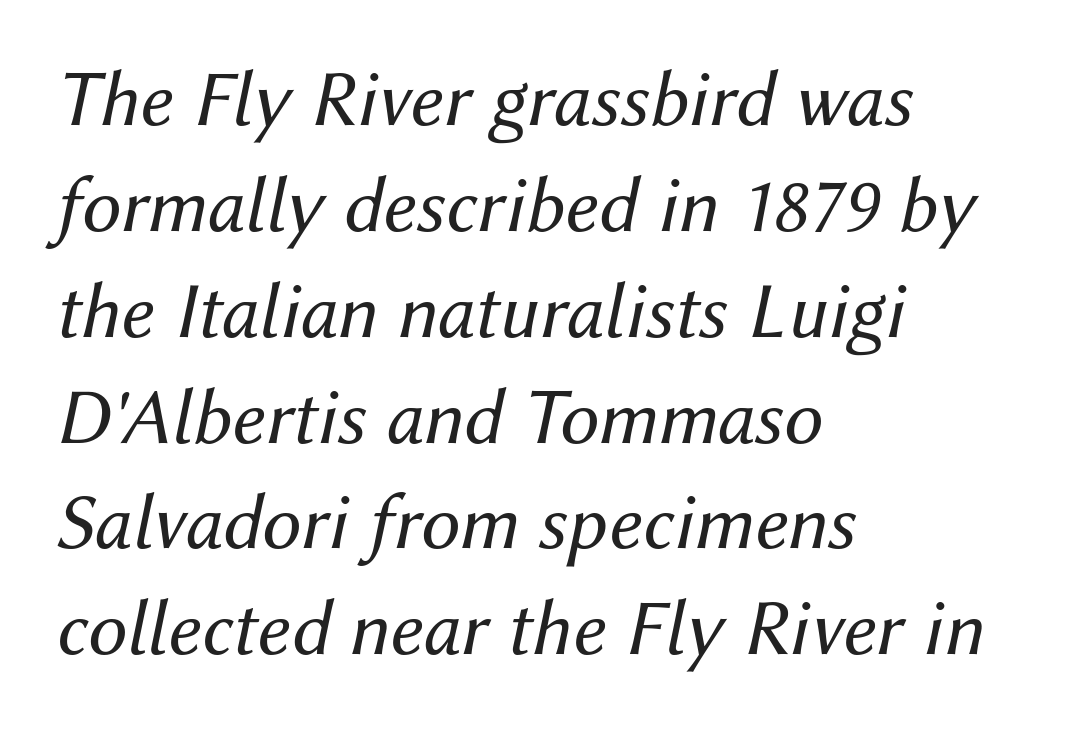
The image shows 79 px regular-weight type, italic (leaning right); set left-aligned, normal line spacing (1.34x), normal letter spacing, not underlined; medium stroke contrast and a medium x-height.
